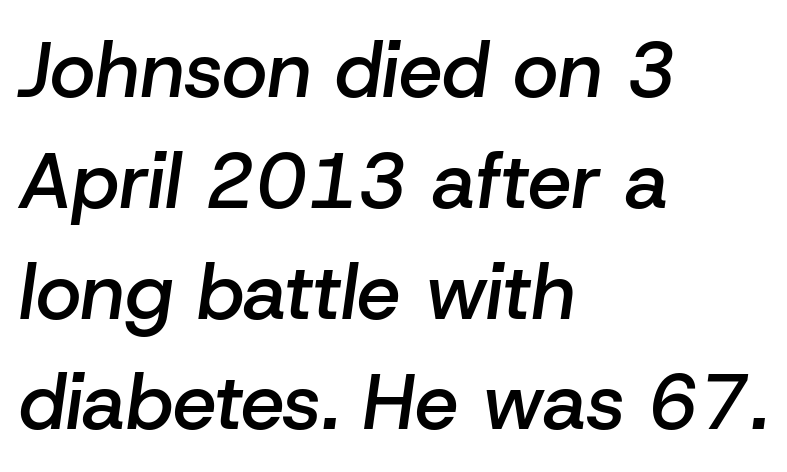
The specimen omits any rule beneath the text block's lines. Default kerning and tracking; the words read as compact shapes. The paragraph shown leans on its left margin. You could not count columns in this text — the font is proportionally spaced. The specimen reads as italic at a glance. These lines sit exactly where default settings would place them.
